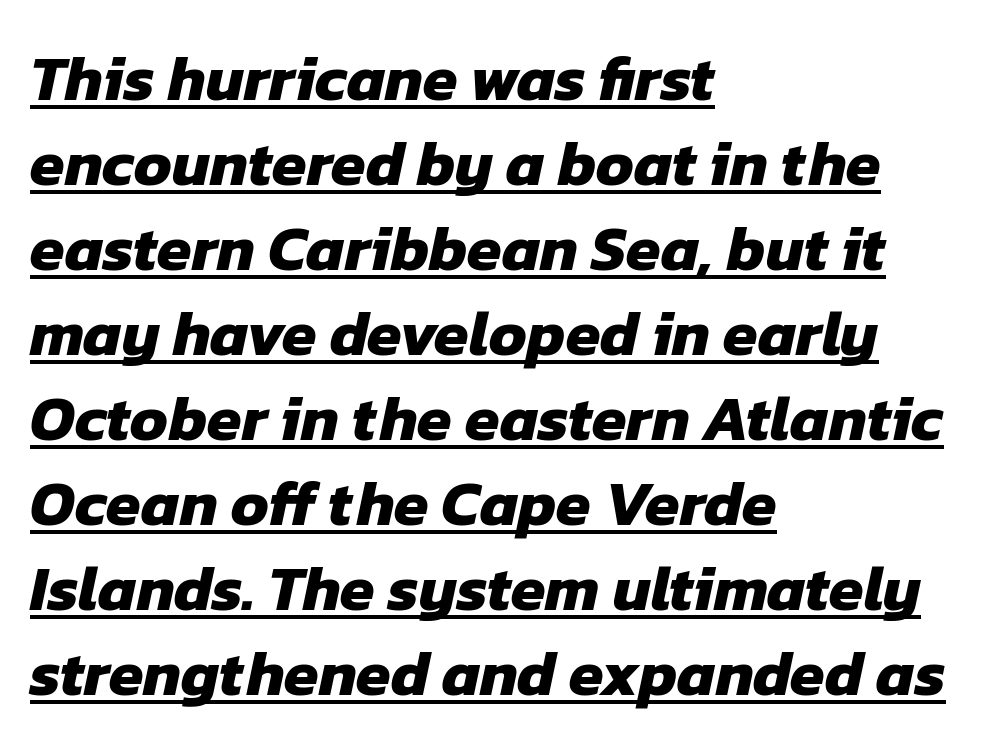
Q: Is the text bold? A: Yes.
Q: Is the typeface a serif or a sans-serif typeface? A: Sans-serif.
Q: Is the text underlined? A: Yes.
Q: How is the paragraph aligned? A: Left-aligned.
Q: Is the spacing between letters normal or unusually wide? A: Normal.
Q: Is the spacing between lines tight, normal or loose? A: Normal.
Q: Width (condensed, normal, or wide)? A: Normal.
Q: Stroke contrast? A: Low.
Q: x-height? A: Medium.
Q: Monospaced? A: No.
